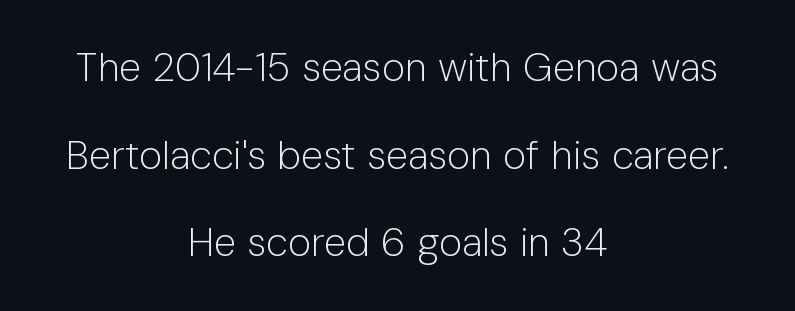
{"serif": "no", "italic": "no", "bold": "no", "weight": "light", "width": "normal", "stroke_contrast": "low", "x_height": "medium", "monospaced": "no", "underline": "no", "align": "center", "line_spacing": "loose", "line_spacing_ratio": 2.19, "letter_spacing": "normal", "letter_spacing_em": 0.0, "glyph_px": 40}
